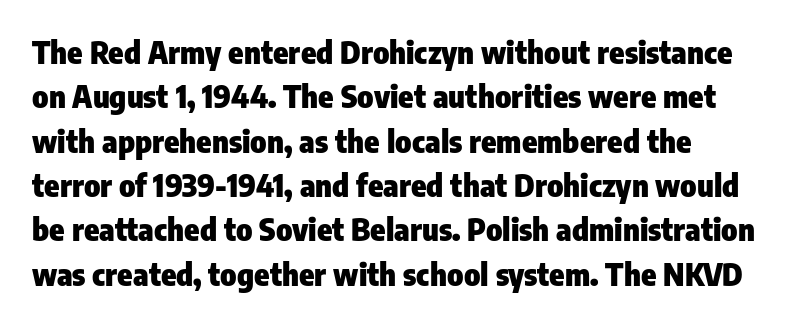
Q: Is the text bold? A: Yes.
Q: Is the text italic (slanted)? A: No, it is upright.
Q: Is the typeface a serif or a sans-serif typeface? A: Sans-serif.
Q: Is the text underlined? A: No.
Q: Is the spacing between letters normal or unusually wide? A: Normal.
Q: Is the spacing between lines tight, normal or loose? A: Normal.
Q: Width (condensed, normal, or wide)? A: Condensed.
Q: Stroke contrast? A: Low.
Q: x-height? A: Medium.
Q: Monospaced? A: No.
